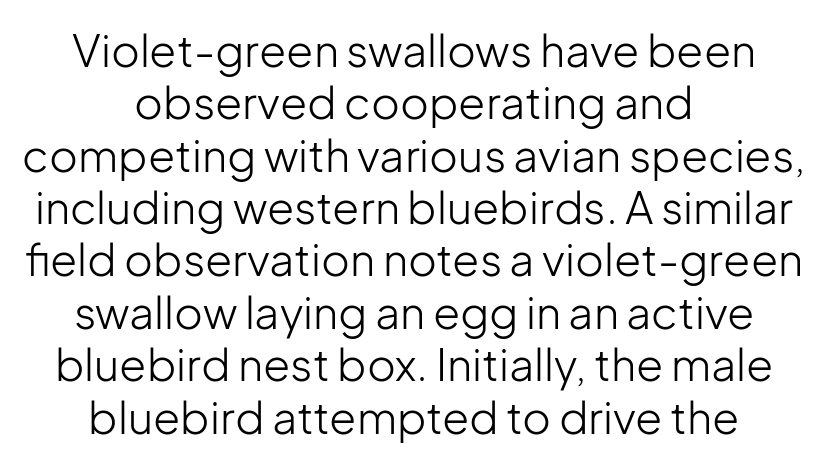
Each letter's strokes conclude bluntly, with no projecting serifs. Spacing between characters is what you'd get straight out of the box. The text block is weighted toward neither margin, spreading evenly from the middle. The passage shown is typed in a proportional face where columns would drift.
